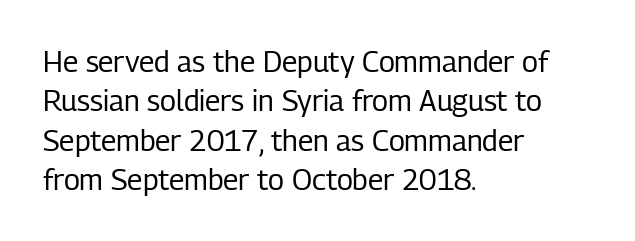
The image shows 29 px regular-weight, condensed sans-serif type, upright; set left-aligned, normal line spacing (1.36x), normal letter spacing, not underlined; low stroke contrast and a medium x-height.
